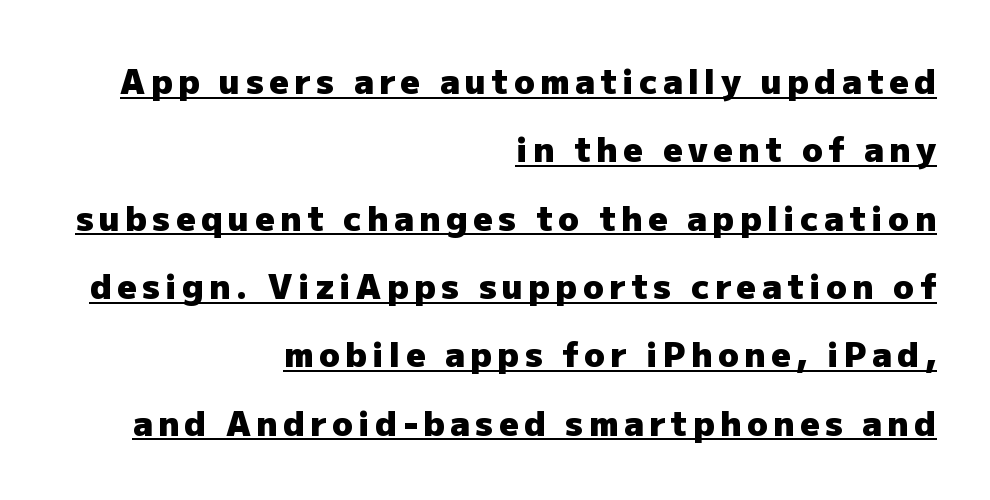
The image shows 34 px heavy sans-serif type, upright; set right-aligned, loose line spacing (2.01x), underlined; low stroke contrast and a medium x-height.
